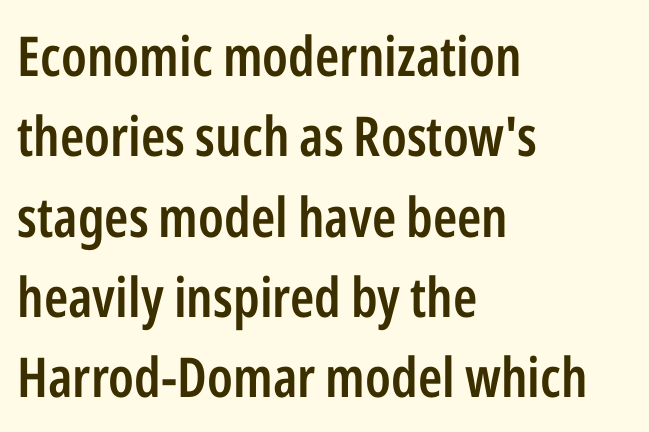
Beneath every word, the page is bare. Glyph-to-glyph distance matches everyday printed text. The type sits square on the baseline with zero lean. Moderately thickened strokes mark this as semibold type. You can tell from the bare stems that sans-serif type was used.
